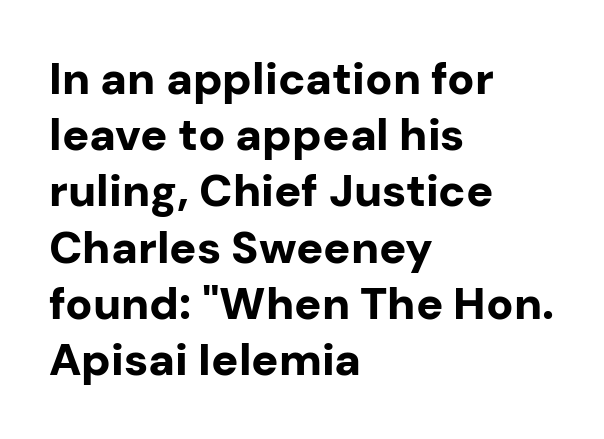
Anything drawn beneath the words? Only blank space. The line texture is even and compact thanks to regular tracking. Proportional: the letters do not fall into vertical columns. Plenty of ink on the page — the face is bold. The type sits square on the baseline with zero lean. Grotesque or geometric, the face here clearly has no serifs.
